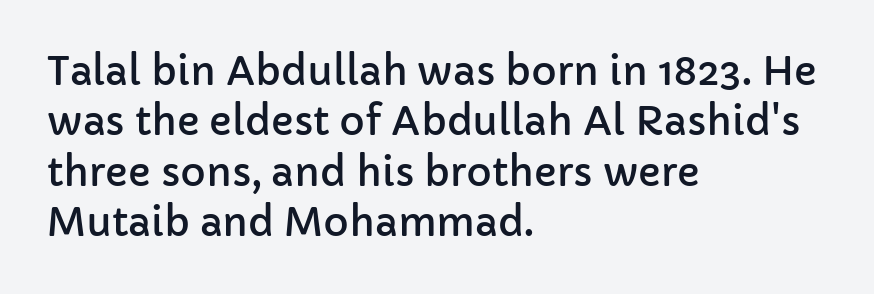
{"serif": "no", "italic": "no", "width": "normal", "stroke_contrast": "low", "x_height": "medium", "monospaced": "no", "underline": "no", "align": "left", "line_spacing": "normal", "line_spacing_ratio": 1.29, "letter_spacing": "normal", "letter_spacing_em": 0.0, "glyph_px": 39}
